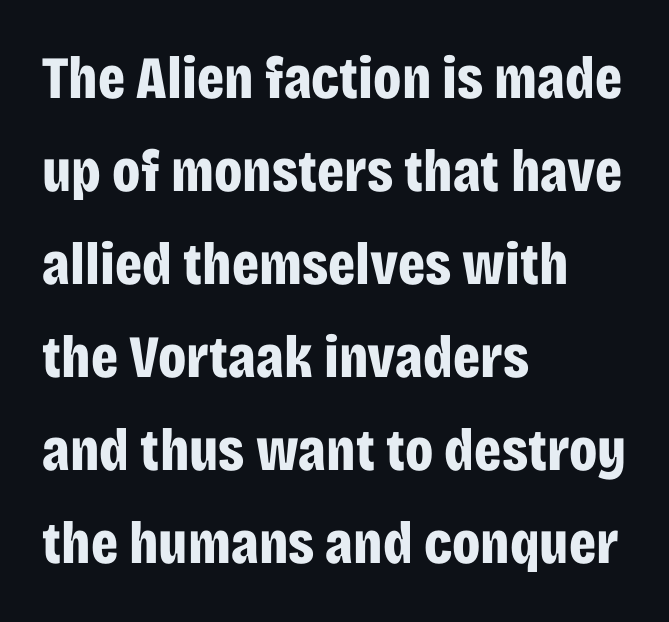
{"serif": "no", "italic": "no", "bold": "yes", "weight": "bold", "width": "condensed", "stroke_contrast": "low", "x_height": "large", "monospaced": "no", "underline": "no", "align": "left", "line_spacing": "normal", "line_spacing_ratio": 1.55, "letter_spacing": "normal", "letter_spacing_em": 0.0, "glyph_px": 60}
